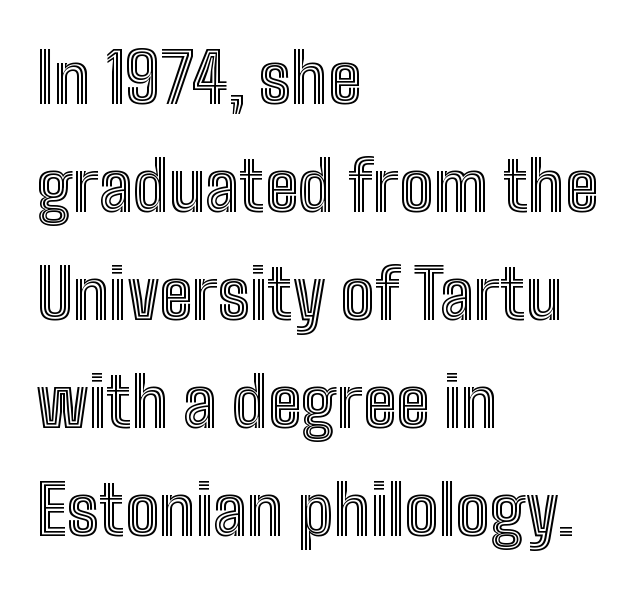
No extra tracking has been applied to these lines. Check the space under the baseline: it is left empty. Interline gaps are of average width in this sample. Do the characters align in a grid? No, the font is proportional. This sample uses an upright cut, with every glyph sitting square on the baseline.
